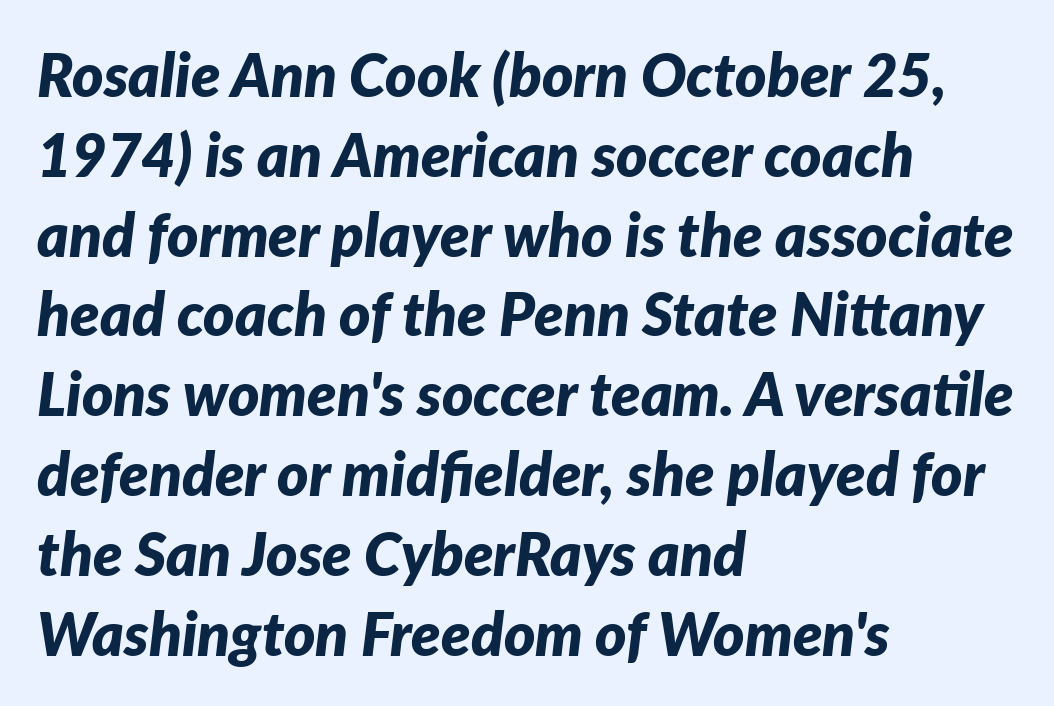
{"italic": "yes", "lean": "right", "slant_degrees": 7, "bold": "yes", "weight": "bold", "width": "normal", "stroke_contrast": "low", "x_height": "medium", "monospaced": "no", "underline": "no", "align": "left", "line_spacing": "normal", "line_spacing_ratio": 1.33, "letter_spacing": "normal", "letter_spacing_em": 0.0, "glyph_px": 60}
